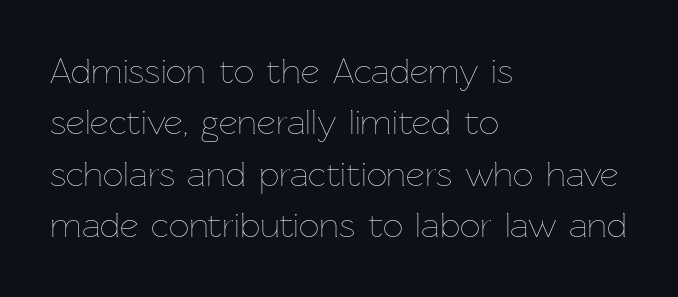
{"italic": "no", "bold": "no", "weight": "thin", "width": "normal", "stroke_contrast": "low", "x_height": "medium", "monospaced": "no", "underline": "no", "align": "left", "line_spacing": "normal", "line_spacing_ratio": 1.43, "letter_spacing": "normal", "letter_spacing_em": 0.0, "glyph_px": 36}
